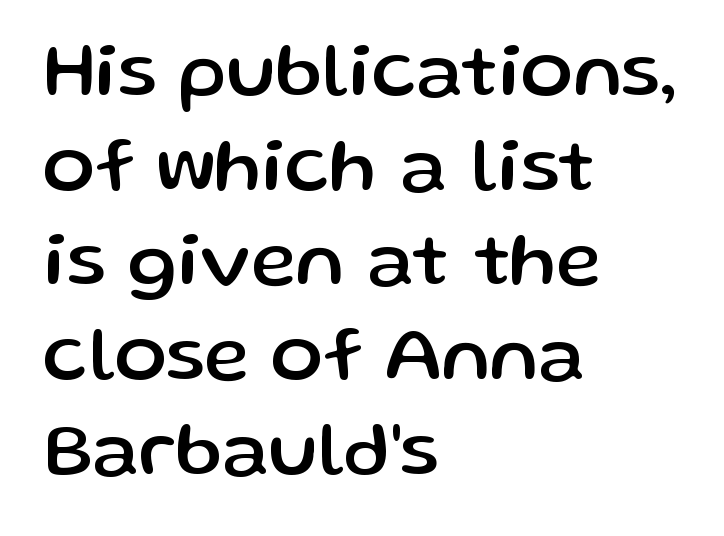
The image shows 77 px sans-serif type, upright; set left-aligned, line spacing 1.23x, normal letter spacing, not underlined; low stroke contrast and a medium x-height.
